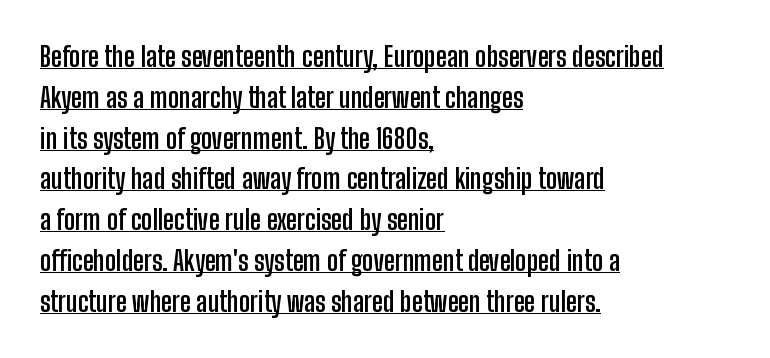
The image shows 27 px bold type, upright; set left-aligned, normal line spacing (1.51x), normal letter spacing, underlined.
